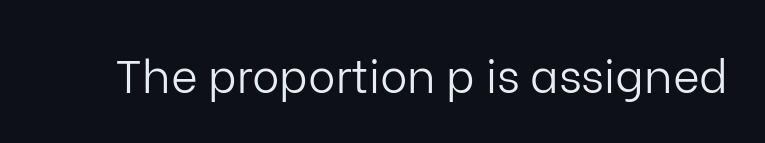
The letters advance in unequal steps, a hallmark of proportional type. Weight: regular or lighter. To sum up the face: it is a sans, with no serifs. Honestly, the letter spacing is just normal — you wouldn't notice it.
